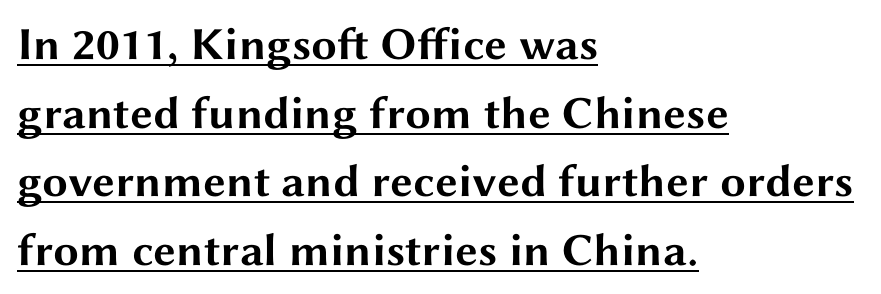
A full-strength bold gives these letters their thick strokes. A typesetter would call this proportional, since set widths differ per character. Typographically, this falls in the sans-serif category. The rendering keeps characters at their native spacing.
